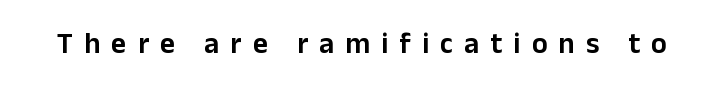
Grotesque or geometric, the face here clearly has no serifs. A typesetter would call this proportional, since set widths differ per character. This sample uses an upright cut, with every glyph sitting square on the baseline. Decoration check: the copy has no underline.
